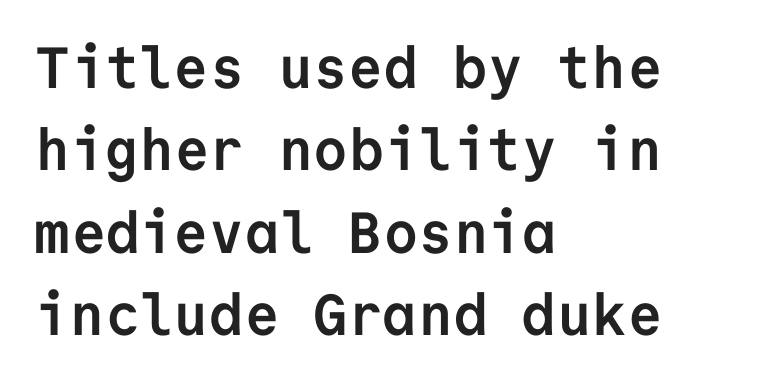
Heft: maximum for text — a bold. This is the regular roman posture of the typeface. If you measured baseline to baseline, you'd find a middling distance. Is this a fixed-width face? Yes — each glyph sits in an identical cell.
